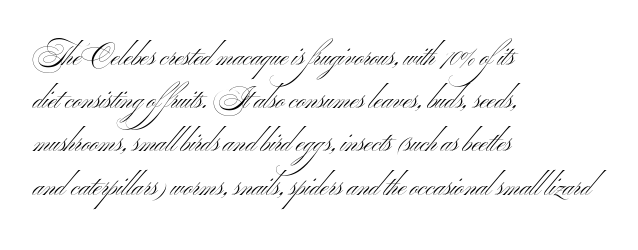
Q: Is the text bold? A: No.
Q: Is the text italic (slanted)? A: Yes.
Q: Is the text underlined? A: No.
Q: How is the paragraph aligned? A: Left-aligned.
Q: Is the spacing between letters normal or unusually wide? A: Normal.
Q: Is the spacing between lines tight, normal or loose? A: Normal.
